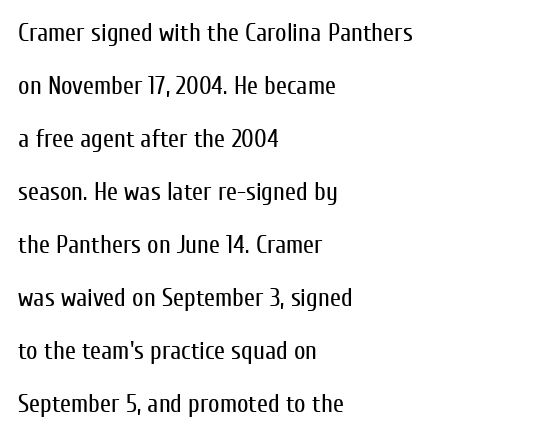
{"italic": "no", "bold": "no", "underline": "no", "align": "left", "line_spacing": "loose", "line_spacing_ratio": 2.12, "letter_spacing": "normal", "letter_spacing_em": 0.0, "glyph_px": 25}
